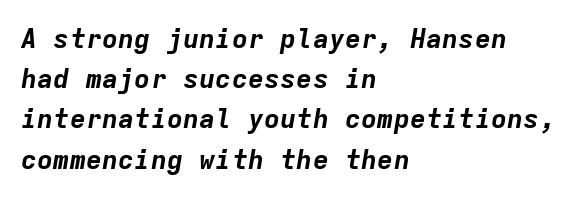
Q: Is the text bold? A: Yes.
Q: Is the text italic (slanted)? A: Yes, it leans right by about 9 degrees.
Q: Is the text underlined? A: No.
Q: How is the paragraph aligned? A: Left-aligned.
Q: Is the spacing between letters normal or unusually wide? A: Normal.
Q: Is the spacing between lines tight, normal or loose? A: Normal.
